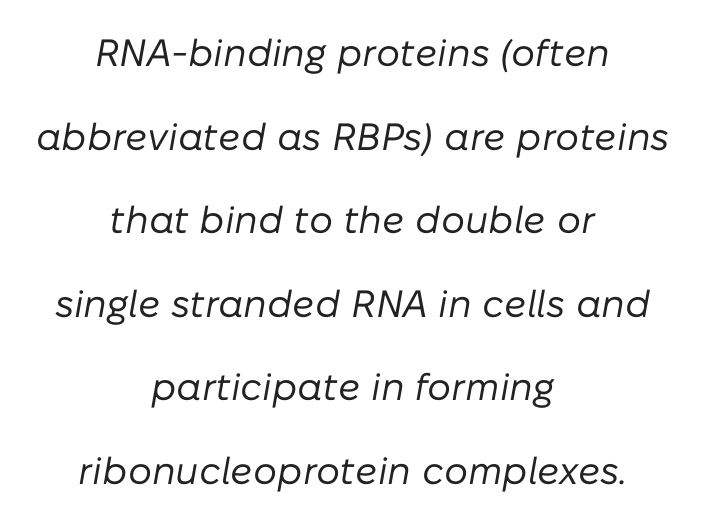
The image shows 38 px regular-weight type, italic (leaning right); set centered, loose line spacing (2.2x), normal letter spacing, not underlined; low stroke contrast and a medium x-height.
